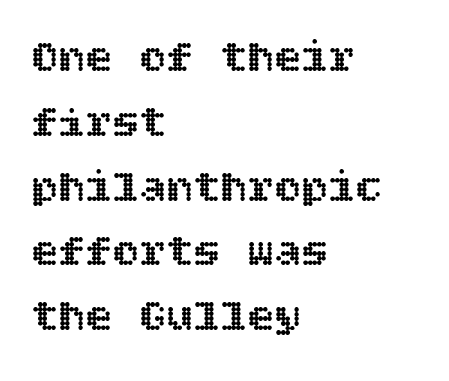
{"italic": "no", "width": "normal", "x_height": "large", "underline": "no", "align": "left", "line_spacing": "normal", "line_spacing_ratio": 1.44, "letter_spacing": "normal", "letter_spacing_em": 0.0, "glyph_px": 45}
